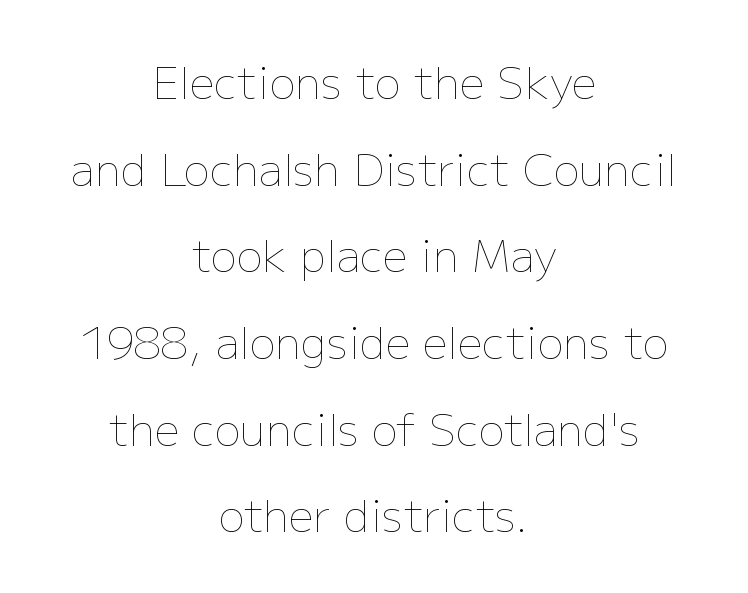
Q: Is the text bold? A: No.
Q: Is the text italic (slanted)? A: No, it is upright.
Q: Is the text underlined? A: No.
Q: How is the paragraph aligned? A: Centered.
Q: Is the spacing between letters normal or unusually wide? A: Normal.
Q: Is the spacing between lines tight, normal or loose? A: Loose.
Q: Width (condensed, normal, or wide)? A: Normal.
Q: Stroke contrast? A: Low.
Q: x-height? A: Medium.
Q: Monospaced? A: No.
